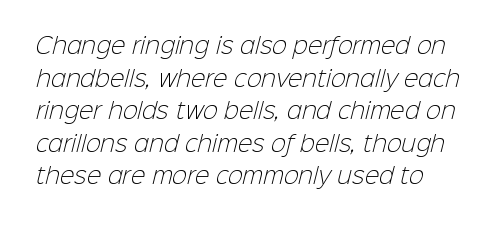
{"bold": "no", "underline": "no", "line_spacing": "normal", "line_spacing_ratio": 1.48, "letter_spacing": "normal", "letter_spacing_em": 0.0, "glyph_px": 22}
